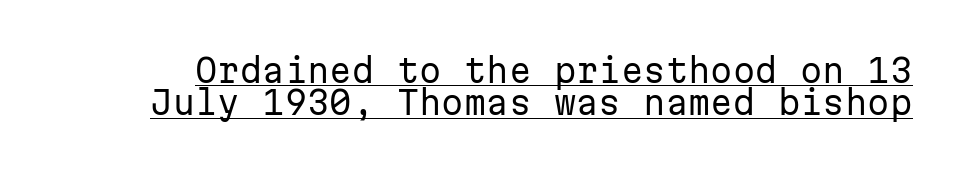
Q: Is the text bold? A: No.
Q: Is the text italic (slanted)? A: No, it is upright.
Q: Is the typeface a serif or a sans-serif typeface? A: Sans-serif.
Q: Is the text underlined? A: Yes.
Q: Is the spacing between letters normal or unusually wide? A: Normal.
Q: Is the spacing between lines tight, normal or loose? A: Tight.
Q: Width (condensed, normal, or wide)? A: Normal.
Q: Stroke contrast? A: Low.
Q: x-height? A: Medium.
Q: Monospaced? A: Yes.
